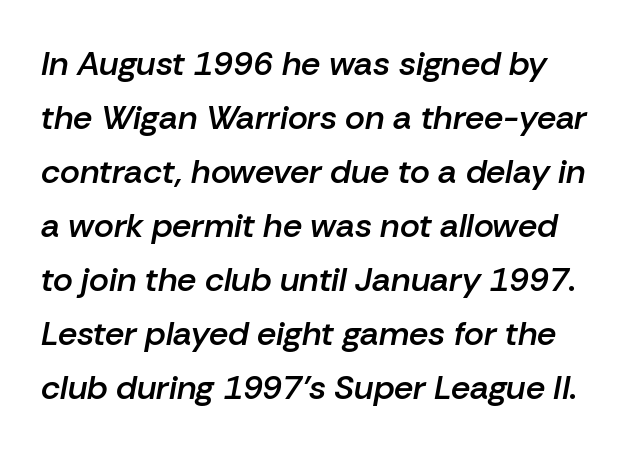
The image shows 34 px semibold type, italic (leaning right); set normal line spacing (1.59x), normal letter spacing, not underlined; low stroke contrast and a medium x-height.
